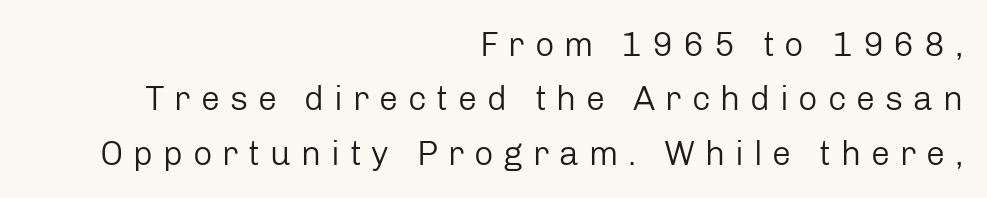
{"serif": "no", "italic": "no", "bold": "no", "weight": "regular", "width": "normal", "stroke_contrast": "low", "x_height": "medium", "monospaced": "no", "underline": "no", "align": "right", "line_spacing": "normal", "line_spacing_ratio": 1.6, "letter_spacing": "wide", "letter_spacing_em": 0.29, "glyph_px": 34}
